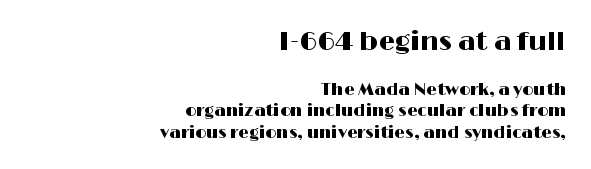
Q: Is the text italic (slanted)? A: No, it is upright.
Q: Is the text underlined? A: No.
Q: How is the paragraph aligned? A: Right-aligned.
Q: Is the spacing between letters normal or unusually wide? A: Normal.
Q: Is the spacing between lines tight, normal or loose? A: Normal.
Q: Which block of text is set in a larger size, the first (top) or the second (bottom)? A: The first (top) one.
